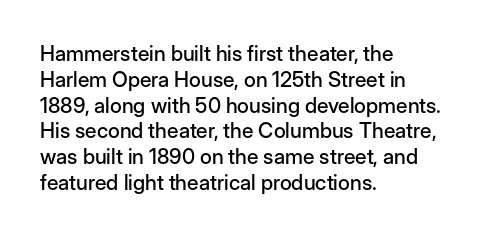
The image shows 21 px text type, upright; set left-aligned, line spacing 1.23x, normal letter spacing, not underlined.
